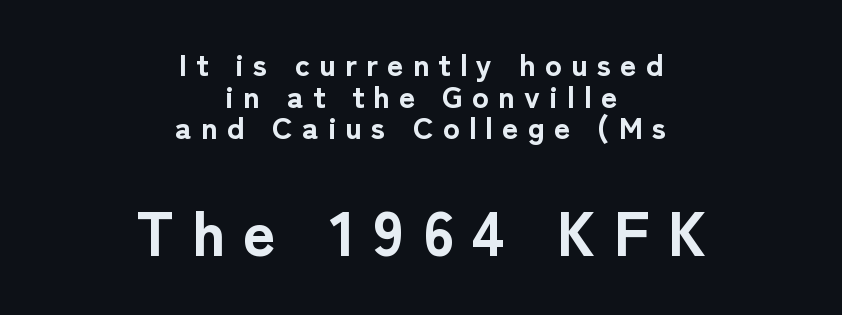
The image shows 62 px bold sans-serif type, upright; set centered, tight line spacing (1.02x), unusually wide letter spacing (+0.3 em), not underlined; the second (bottom) block is 2.0x larger; low stroke contrast and a medium x-height.
